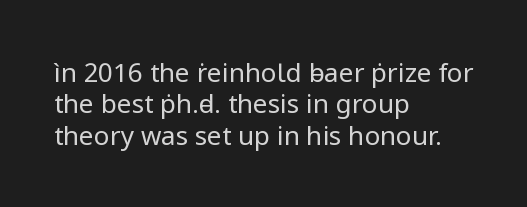
What stands out about the letter spacing? Nothing — it is the standard amount. The rendering anchors every line to the left-hand side. A light-to-regular cut is what we see here. Ordinary non-slanted type is in use.
